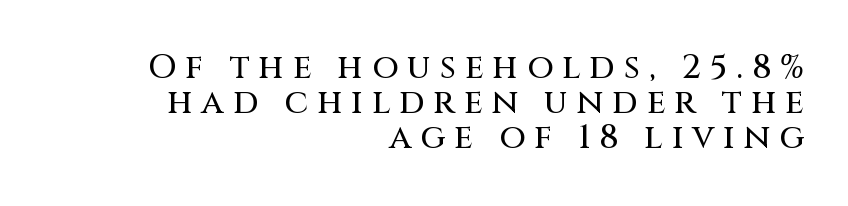
{"serif": "no", "italic": "no", "width": "normal", "stroke_contrast": "medium", "x_height": "large", "monospaced": "no", "underline": "no", "align": "right", "line_spacing": "tight", "line_spacing_ratio": 1.03, "letter_spacing": "wide", "letter_spacing_em": 0.26, "glyph_px": 34}
